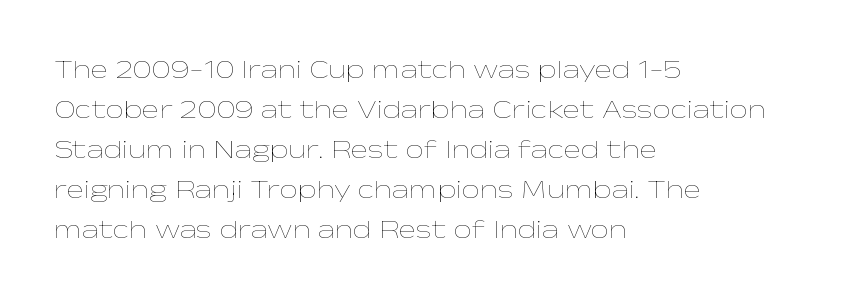
The image shows 26 px text type, upright; set left-aligned, normal line spacing (1.54x), normal letter spacing, not underlined.
